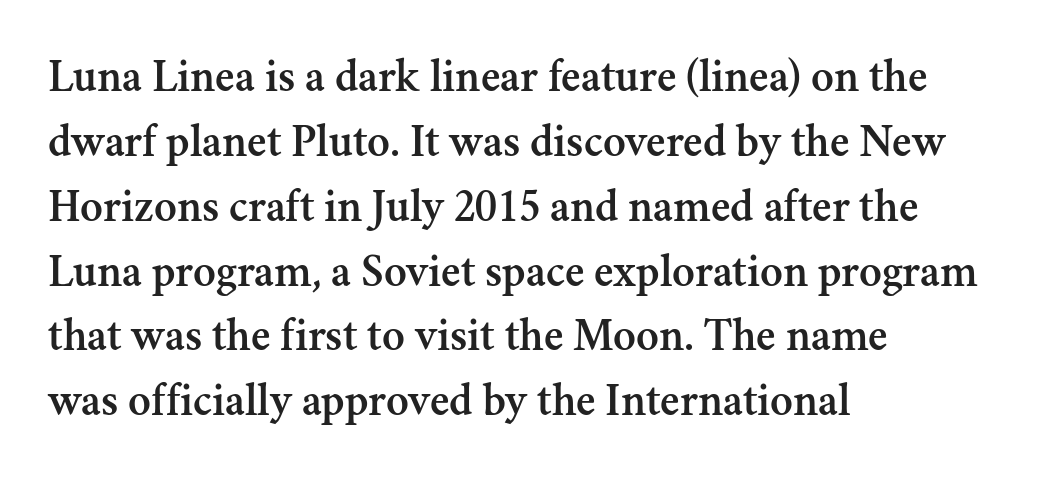
Italic? Not at all — the glyphs are vertical. A typesetter would call this leading conventional body-copy spacing. Spacing between characters is what you'd get straight out of the box. The text was rendered using a seriffed face with decorative stroke endings. Is this a fixed-width face? No — the glyphs have proportional, varying widths. A bare baseline throughout the passage.
